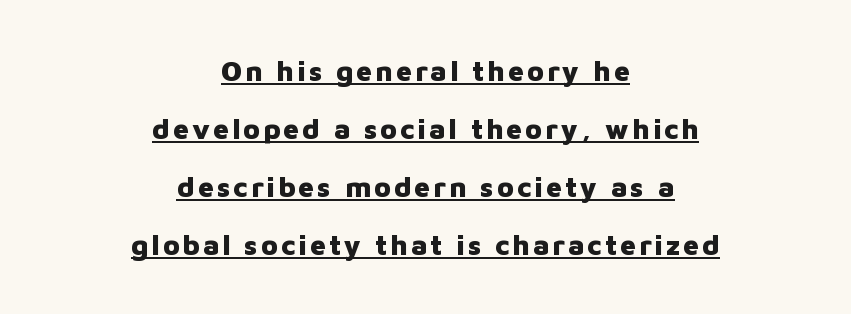
Q: Is the text bold? A: Yes.
Q: Is the text italic (slanted)? A: No, it is upright.
Q: Is the typeface a serif or a sans-serif typeface? A: Sans-serif.
Q: Is the text underlined? A: Yes.
Q: How is the paragraph aligned? A: Centered.
Q: Is the spacing between lines tight, normal or loose? A: Loose.
Q: Width (condensed, normal, or wide)? A: Normal.
Q: Stroke contrast? A: Low.
Q: x-height? A: Medium.
Q: Monospaced? A: No.
